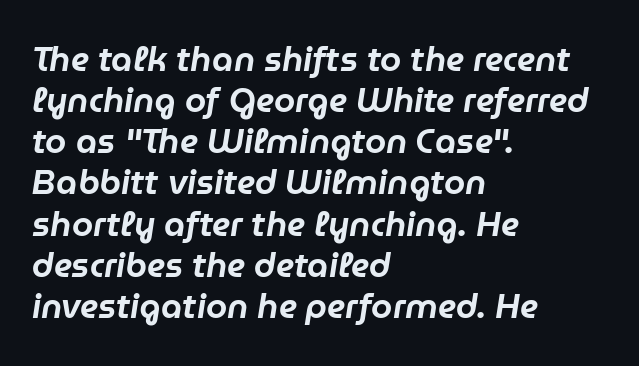
The image shows 34 px text type, italic (leaning right); set left-aligned, line spacing 1.21x, normal letter spacing, not underlined; low stroke contrast and a medium x-height.
